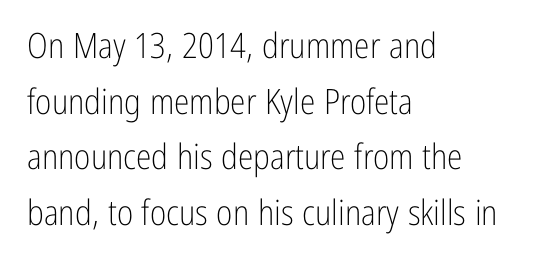
Q: Is the text bold? A: No.
Q: Is the text italic (slanted)? A: No, it is upright.
Q: Is the typeface a serif or a sans-serif typeface? A: Sans-serif.
Q: Is the text underlined? A: No.
Q: How is the paragraph aligned? A: Left-aligned.
Q: Is the spacing between letters normal or unusually wide? A: Normal.
Q: Is the spacing between lines tight, normal or loose? A: Normal.
Q: Width (condensed, normal, or wide)? A: Condensed.
Q: Stroke contrast? A: Low.
Q: x-height? A: Medium.
Q: Monospaced? A: No.
